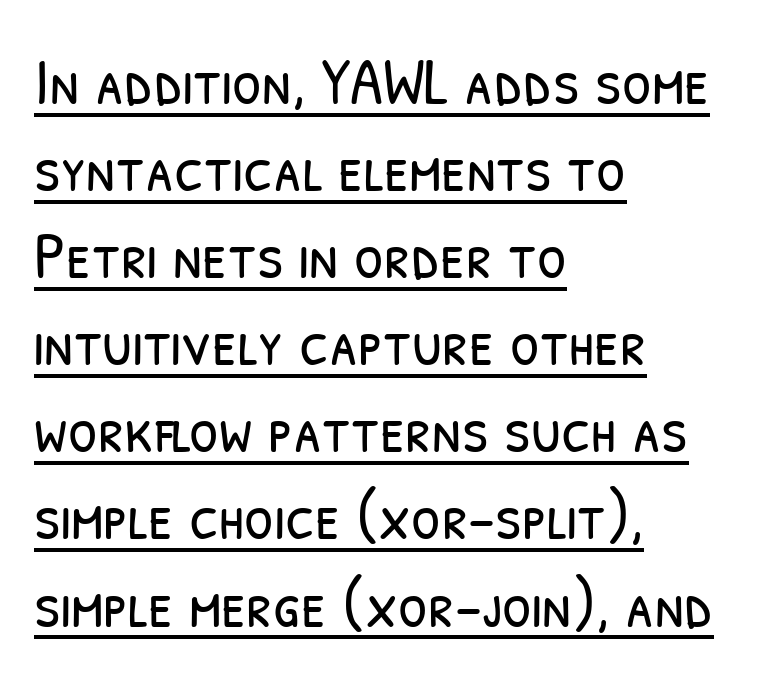
Q: Is the text bold? A: No.
Q: Is the typeface a serif or a sans-serif typeface? A: Sans-serif.
Q: Is the text underlined? A: Yes.
Q: How is the paragraph aligned? A: Left-aligned.
Q: Is the spacing between letters normal or unusually wide? A: Normal.
Q: Is the spacing between lines tight, normal or loose? A: Normal.
Q: Width (condensed, normal, or wide)? A: Condensed.
Q: Stroke contrast? A: Low.
Q: x-height? A: Medium.
Q: Monospaced? A: No.
